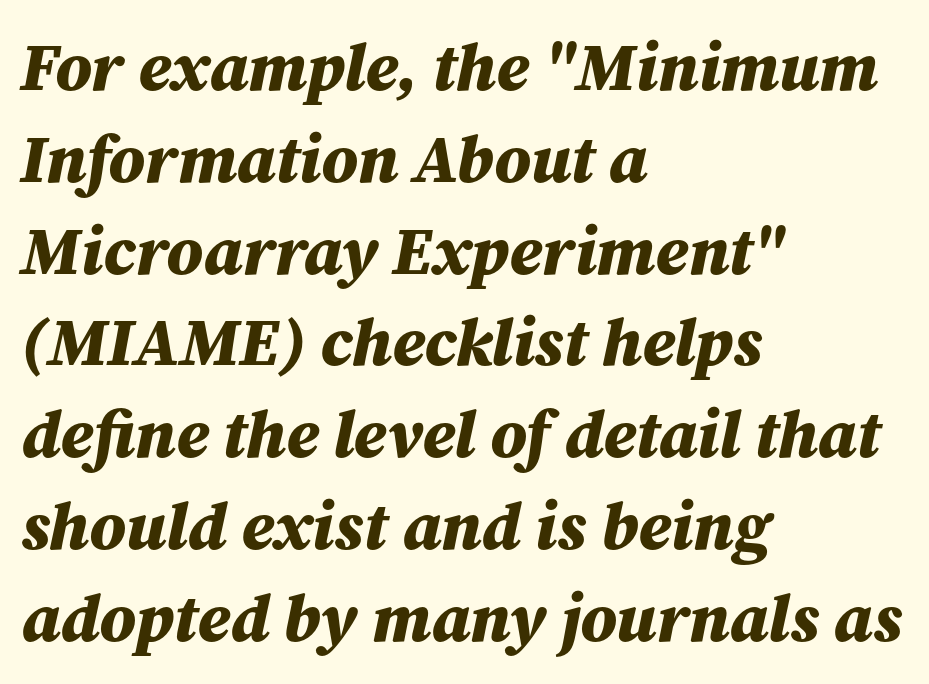
This block has exactly the height ordinary leading produces. No extra tracking has been applied to these lines. It's the slanting kind of type. These lines are set flush left with a ragged right edge. Spacing verdict: proportional, widths tailored to each character. The typesetting leans heavy: a genuine bold.
